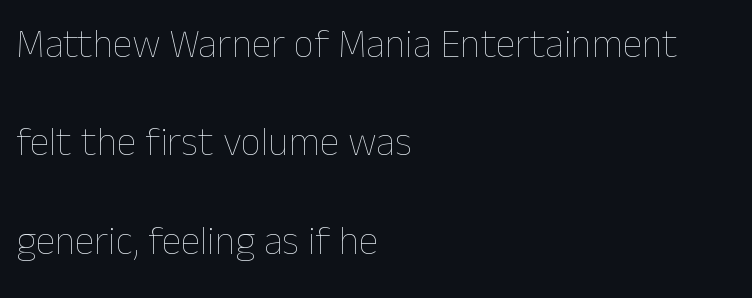
{"italic": "no", "bold": "no", "weight": "thin", "width": "normal", "stroke_contrast": "low", "x_height": "medium", "monospaced": "no", "underline": "no", "align": "left", "line_spacing": "loose", "line_spacing_ratio": 2.46, "letter_spacing": "normal", "letter_spacing_em": 0.0, "glyph_px": 40}
